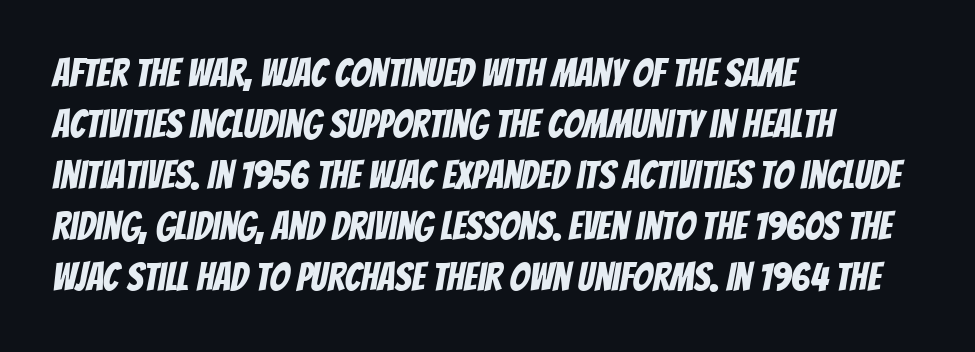
{"serif": "no", "width": "condensed", "stroke_contrast": "low", "x_height": "large", "monospaced": "no", "underline": "no", "align": "left", "line_spacing": "normal", "line_spacing_ratio": 1.31, "letter_spacing": "normal", "letter_spacing_em": 0.0, "glyph_px": 39}
